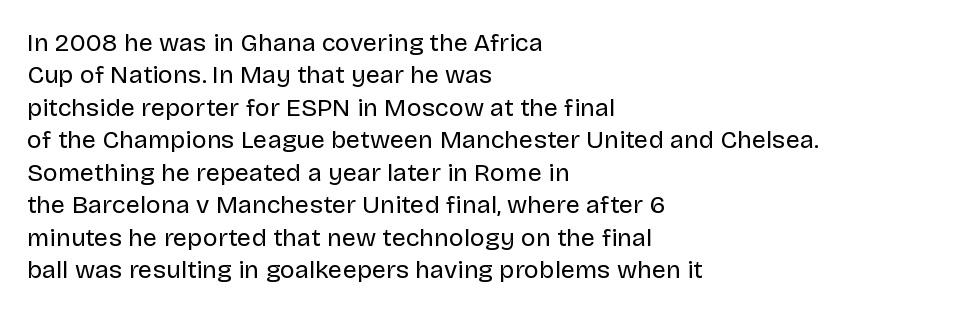
Q: Is the text bold? A: No.
Q: Is the text italic (slanted)? A: No, it is upright.
Q: Is the text underlined? A: No.
Q: How is the paragraph aligned? A: Left-aligned.
Q: Is the spacing between letters normal or unusually wide? A: Normal.
Q: Is the spacing between lines tight, normal or loose? A: Normal.
